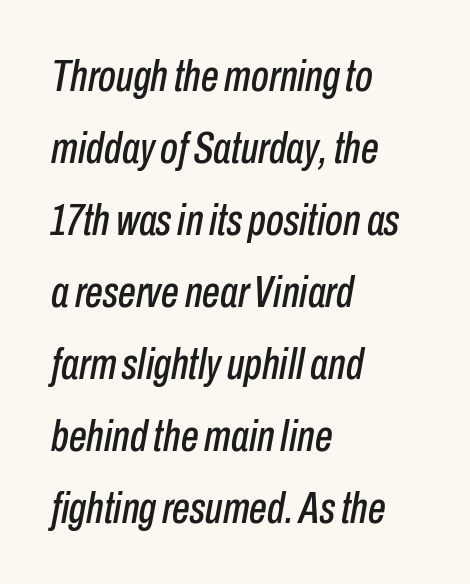
{"italic": "yes", "lean": "right", "slant_degrees": 10, "width": "condensed", "stroke_contrast": "low", "x_height": "medium", "monospaced": "no", "underline": "no", "align": "left", "line_spacing": "normal", "line_spacing_ratio": 1.6, "letter_spacing": "normal", "letter_spacing_em": 0.0, "glyph_px": 45}
